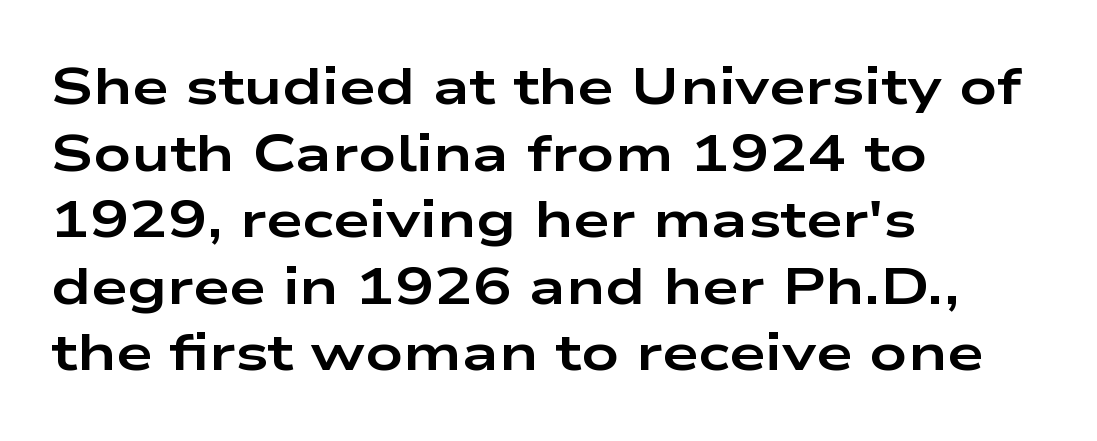
The image shows 52 px bold, wide sans-serif type, upright; set left-aligned, normal line spacing (1.28x), normal letter spacing, not underlined; low stroke contrast and a medium x-height.
